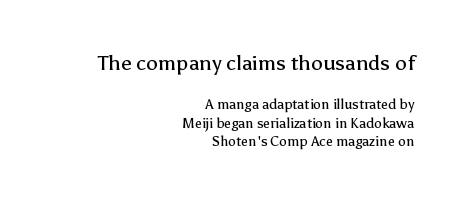
The image shows 21 px text type, upright; set right-aligned, normal line spacing (1.34x), normal letter spacing, not underlined; the first (top) block is 1.5x larger.
